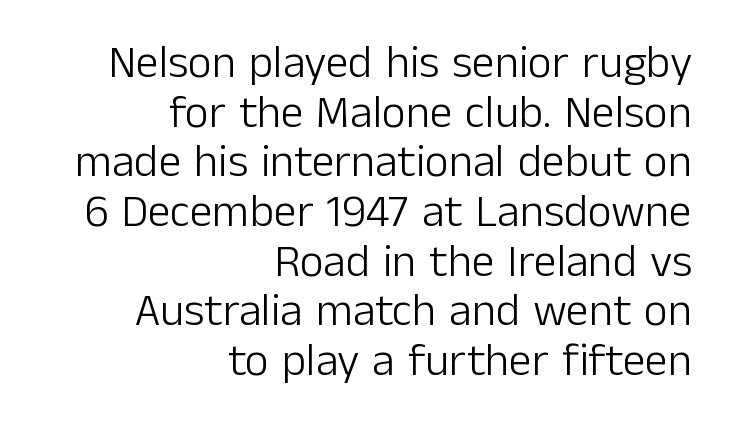
Q: Is the text bold? A: No.
Q: Is the text italic (slanted)? A: No, it is upright.
Q: Is the typeface a serif or a sans-serif typeface? A: Sans-serif.
Q: Is the text underlined? A: No.
Q: How is the paragraph aligned? A: Right-aligned.
Q: Is the spacing between letters normal or unusually wide? A: Normal.
Q: Is the spacing between lines tight, normal or loose? A: Tight.
Q: Width (condensed, normal, or wide)? A: Normal.
Q: Stroke contrast? A: Low.
Q: x-height? A: Medium.
Q: Monospaced? A: No.
